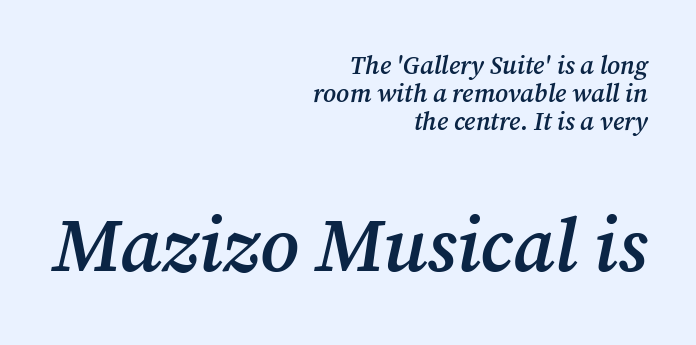
The image shows 75 px semibold serif type, italic (leaning right); set right-aligned, tight line spacing (1.13x), normal letter spacing, not underlined; the second (bottom) block is 3.0x larger; medium stroke contrast and a medium x-height.
